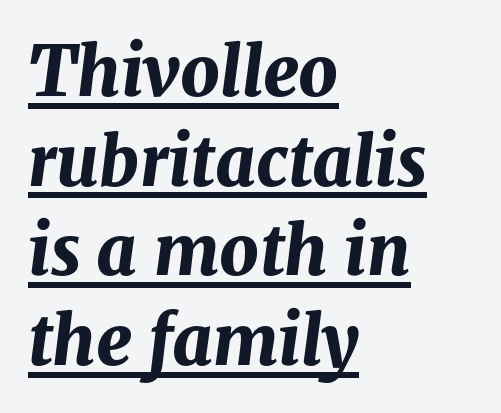
The typesetter has applied underlining to the passage shown. Tall strokes in this sample are angled rather than plumb. The block of text has a typical density, with ordinary space between rows. Words appear dense and cohesive because spacing is normal.
